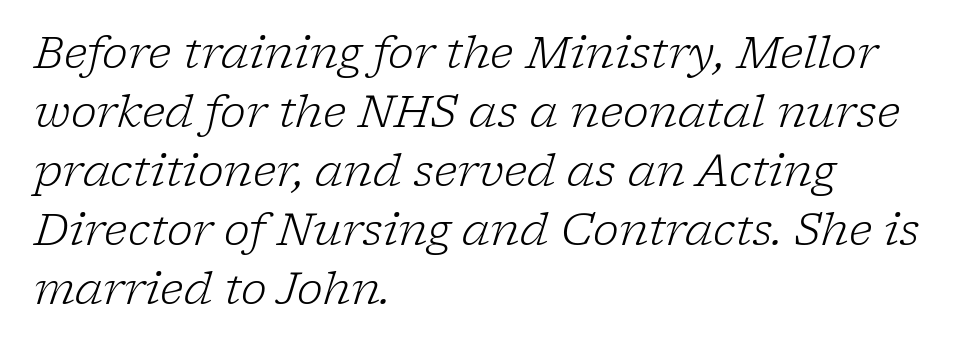
Character widths vary here, with narrow letters taking less room than wide ones. Is this a sans? No — the strokes have serifs. The block of text has a typical density, with ordinary space between rows. The area under the type is left untouched. The rendering anchors every line to the left-hand side. Is the stroke heavy? The answer is a plain regular-or-lighter.
